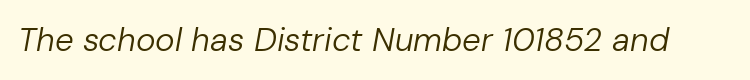
{"italic": "yes", "lean": "right", "slant_degrees": 10, "bold": "no", "weight": "regular", "width": "normal", "stroke_contrast": "low", "x_height": "medium", "monospaced": "no", "underline": "no", "letter_spacing": "normal", "letter_spacing_em": 0.0, "glyph_px": 33}
